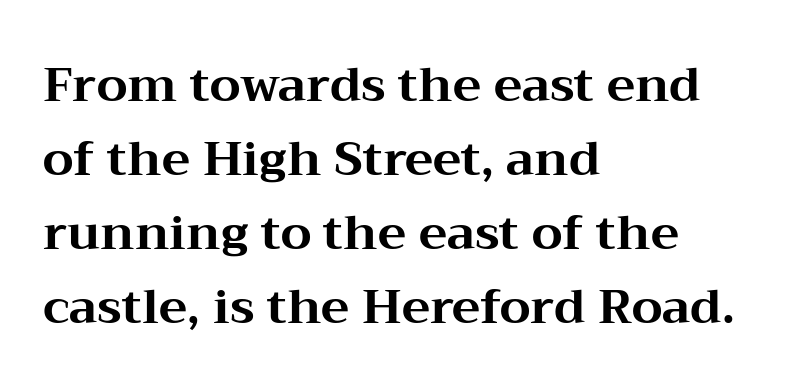
Q: Is the text bold? A: Yes.
Q: Is the text italic (slanted)? A: No, it is upright.
Q: Is the typeface a serif or a sans-serif typeface? A: Serif.
Q: Is the text underlined? A: No.
Q: How is the paragraph aligned? A: Left-aligned.
Q: Is the spacing between letters normal or unusually wide? A: Normal.
Q: Is the spacing between lines tight, normal or loose? A: Normal.
Q: Width (condensed, normal, or wide)? A: Wide.
Q: Stroke contrast? A: Medium.
Q: x-height? A: Medium.
Q: Monospaced? A: No.
